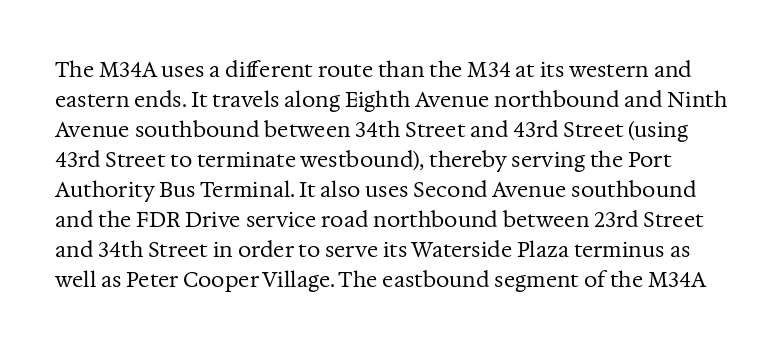
Q: Is the text bold? A: No.
Q: Is the text italic (slanted)? A: No, it is upright.
Q: Is the text underlined? A: No.
Q: Is the spacing between letters normal or unusually wide? A: Normal.
Q: Is the spacing between lines tight, normal or loose? A: Normal.
